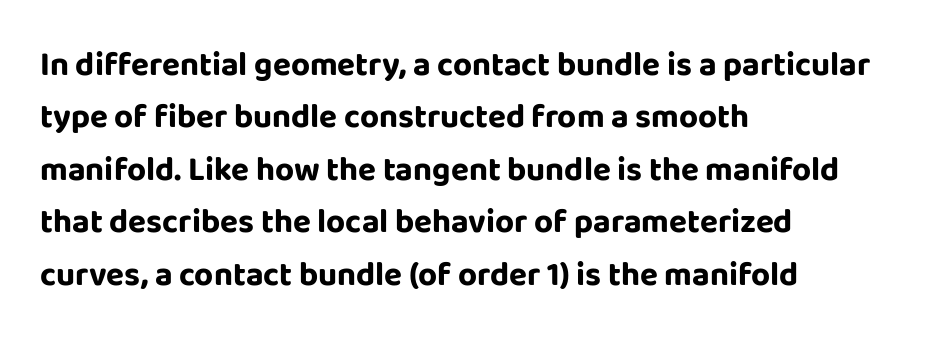
{"serif": "no", "italic": "no", "bold": "yes", "weight": "bold", "width": "normal", "stroke_contrast": "low", "x_height": "large", "monospaced": "no", "underline": "no", "align": "left", "line_spacing": "normal", "line_spacing_ratio": 1.59, "letter_spacing": "normal", "letter_spacing_em": 0.0, "glyph_px": 33}
